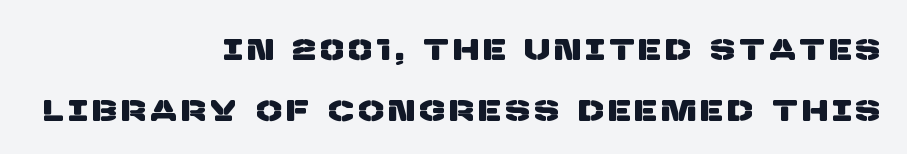
{"serif": "no", "width": "normal", "stroke_contrast": "low", "x_height": "large", "monospaced": "no", "underline": "no", "align": "right", "line_spacing": "loose", "line_spacing_ratio": 2.03, "glyph_px": 30}
